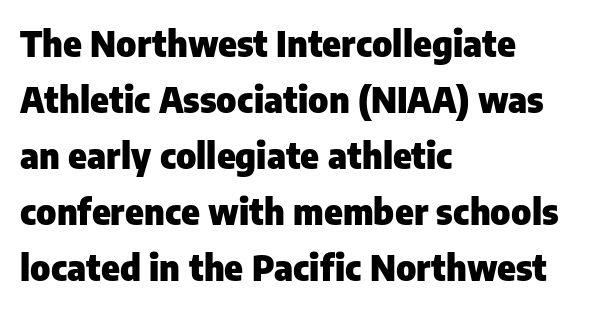
The image shows 35 px heavy sans-serif type, upright; set left-aligned, normal line spacing (1.6x), normal letter spacing, not underlined; low stroke contrast and a medium x-height.
